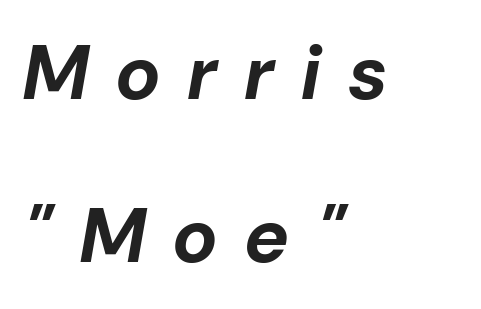
The image shows 76 px bold type, italic (leaning right); set left-aligned, loose line spacing (2.14x), unusually wide letter spacing (+0.37 em), not underlined; low stroke contrast and a medium x-height.
